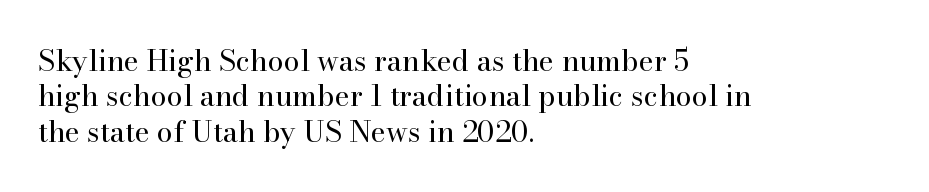
The image shows 29 px regular-weight serif type, upright; set left-aligned, line spacing 1.22x, normal letter spacing, not underlined; high stroke contrast and a small x-height.
